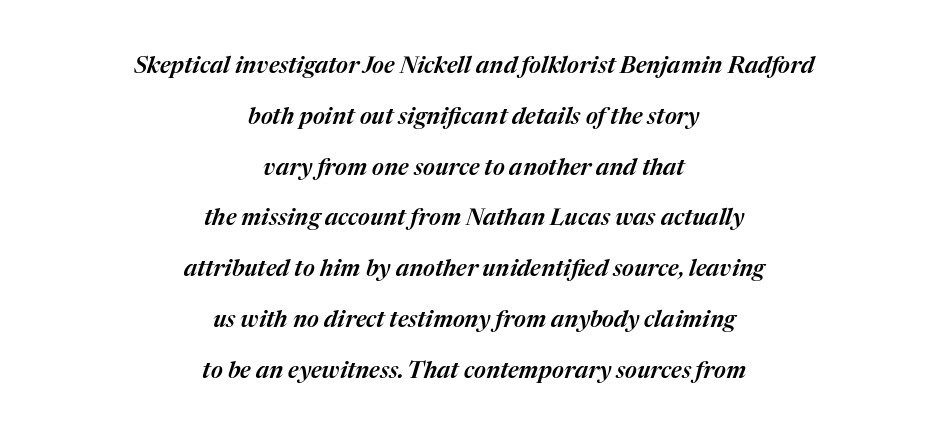
The image shows 23 px text type, italic (leaning right); set centered, loose line spacing (2.21x), normal letter spacing, not underlined.
